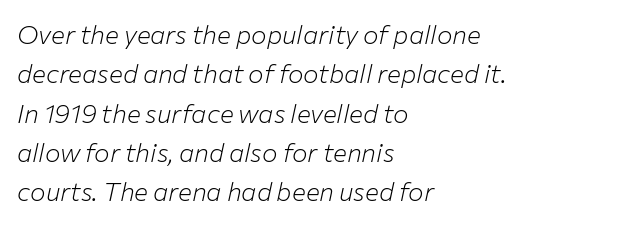
The image shows 26 px text type, italic (leaning right); set left-aligned, normal line spacing (1.51x), normal letter spacing, not underlined.
